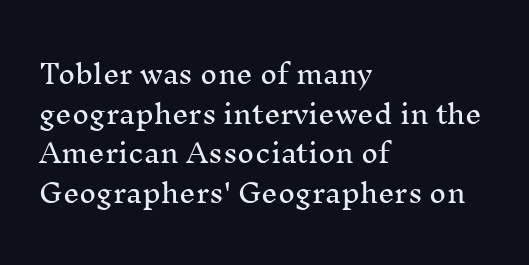
{"italic": "no", "underline": "no", "align": "left", "line_spacing": "normal", "line_spacing_ratio": 1.52, "letter_spacing": "normal", "letter_spacing_em": 0.0, "glyph_px": 26}
